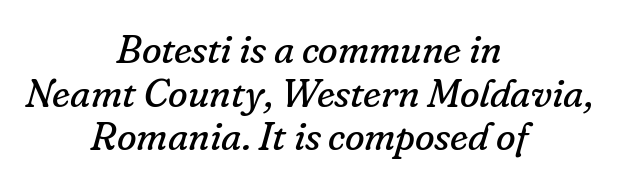
{"serif": "yes", "italic": "yes", "lean": "right", "slant_degrees": 16, "bold": "no", "weight": "regular", "width": "normal", "stroke_contrast": "low", "x_height": "small", "monospaced": "no", "underline": "no", "align": "center", "line_spacing": "tight", "line_spacing_ratio": 1.09, "letter_spacing": "normal", "letter_spacing_em": 0.0, "glyph_px": 40}
